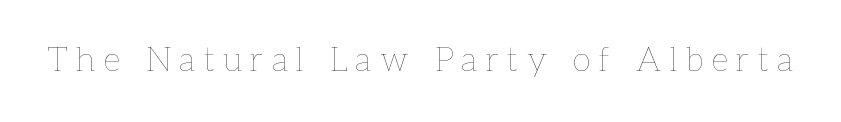
The image shows 33 px thin type, upright; set unusually wide letter spacing (+0.26 em), not underlined; low stroke contrast and a medium x-height.
